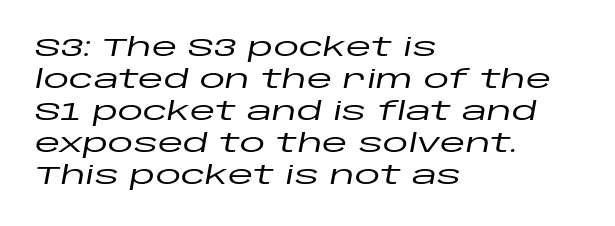
Q: Is the text italic (slanted)? A: Yes, it leans right by about 10 degrees.
Q: Is the text underlined? A: No.
Q: How is the paragraph aligned? A: Left-aligned.
Q: Is the spacing between letters normal or unusually wide? A: Normal.
